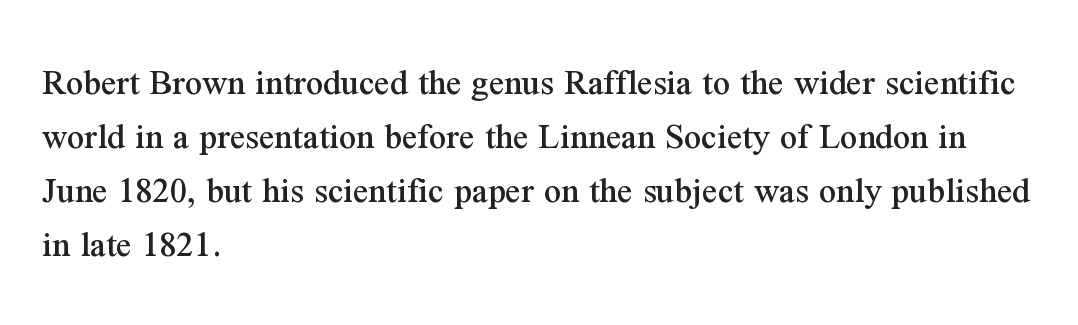
Classification — serif. It's the straight-up-and-down kind of type. The specimen omits any rule beneath the text block's lines. The setting favours the left margin, as ordinary paragraphs usually do. Between one letter and the next there's only the usual sliver of space. Note the varied advance widths — an 'i' is clearly narrower than an 'm'.
